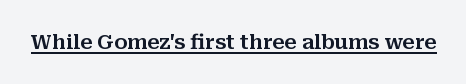
Q: Is the text italic (slanted)? A: No, it is upright.
Q: Is the text underlined? A: Yes.
Q: Is the spacing between letters normal or unusually wide? A: Normal.
